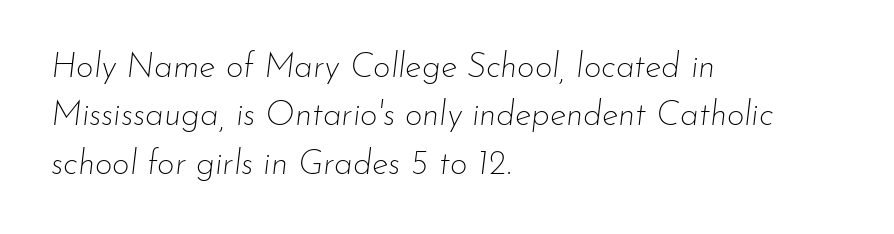
Q: Is the text bold? A: No.
Q: Is the text italic (slanted)? A: Yes, it leans right by about 7 degrees.
Q: Is the text underlined? A: No.
Q: How is the paragraph aligned? A: Left-aligned.
Q: Is the spacing between letters normal or unusually wide? A: Normal.
Q: Is the spacing between lines tight, normal or loose? A: Normal.
Q: Width (condensed, normal, or wide)? A: Normal.
Q: Stroke contrast? A: Low.
Q: x-height? A: Small.
Q: Monospaced? A: No.
